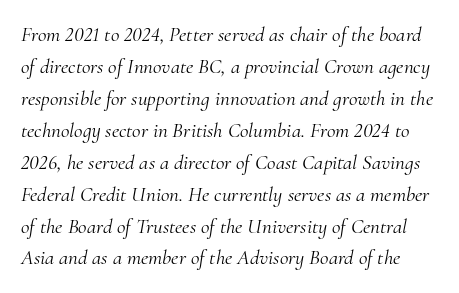
Q: Is the text bold? A: No.
Q: Is the text italic (slanted)? A: Yes, it leans right by about 10 degrees.
Q: Is the text underlined? A: No.
Q: Is the spacing between letters normal or unusually wide? A: Normal.
Q: Is the spacing between lines tight, normal or loose? A: Normal.
